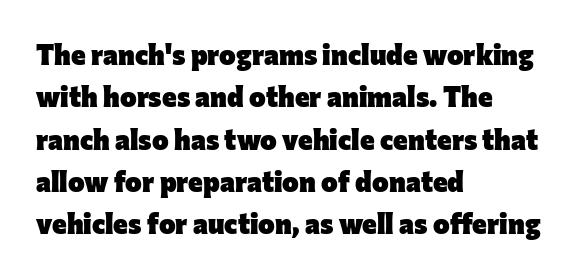
{"serif": "no", "italic": "no", "bold": "yes", "weight": "heavy", "width": "normal", "stroke_contrast": "low", "x_height": "medium", "monospaced": "no", "underline": "no", "align": "left", "line_spacing": "normal", "line_spacing_ratio": 1.51, "letter_spacing": "normal", "letter_spacing_em": 0.0, "glyph_px": 28}
